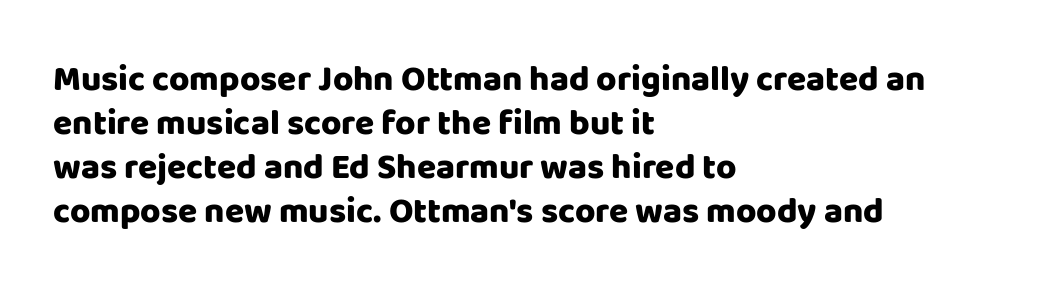
The type is set solid horizontally, with unmodified tracking. The rag falls on the right side of this text block. No italicization has been applied; the sample stays upright. Plenty of ink on the page — the face is bold. The strip under each line holds only bare page.
